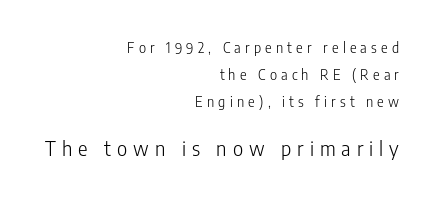
The image shows 20 px text type, upright; set right-aligned, loose line spacing (1.93x), unusually wide letter spacing (+0.3 em), not underlined; the second (bottom) block is 1.43x larger.
